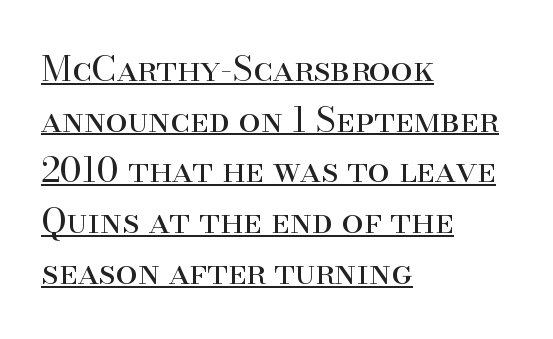
{"serif": "yes", "italic": "no", "bold": "no", "weight": "regular", "width": "normal", "stroke_contrast": "high", "x_height": "small", "monospaced": "no", "underline": "yes", "align": "left", "line_spacing": "normal", "line_spacing_ratio": 1.45, "letter_spacing": "normal", "letter_spacing_em": 0.0, "glyph_px": 35}
